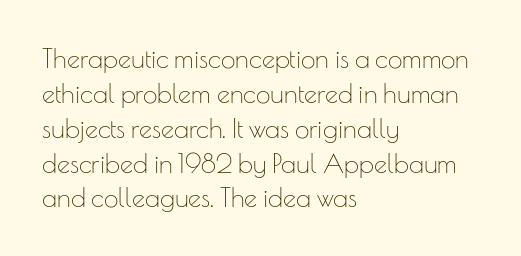
The strip under each line holds only bare page. Short note: letters normally spaced. The axis of the letterforms is exactly vertical. Line spacing here is normal. The rendering anchors every line to the left-hand side.
